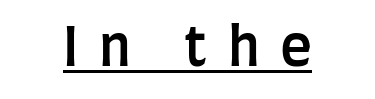
Typesetter's note: demi weight, one step under bold. Beneath each row of characters lies a ruled line. The type sits square on the baseline with zero lean. Is this a fixed-width face? No — the glyphs have proportional, varying widths. Letter spacing: wide.
